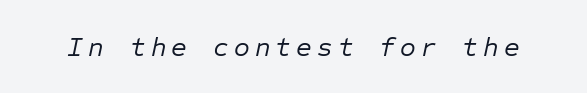
The image shows 27 px text type, italic (leaning right); set not underlined.
